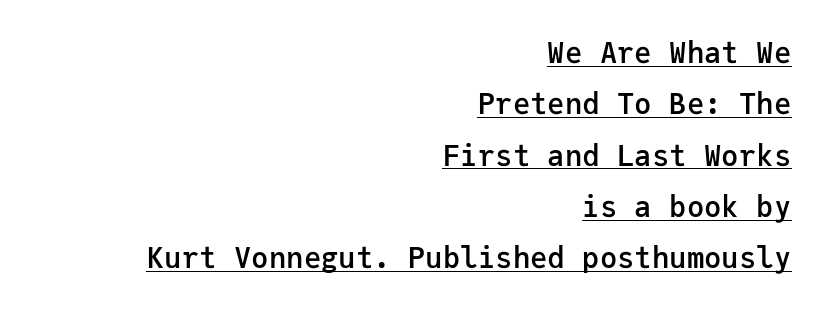
{"serif": "no", "italic": "no", "bold": "semi", "weight": "semibold", "width": "normal", "stroke_contrast": "low", "x_height": "medium", "monospaced": "yes", "underline": "yes", "align": "right", "line_spacing_ratio": 1.77, "letter_spacing": "normal", "letter_spacing_em": 0.0, "glyph_px": 29}
